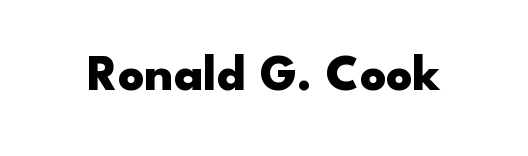
Emphasis by weight is at full strength: bold. The specimen omits any rule beneath the text block's lines. Do the characters align in a grid? No, the font is proportional. What stands out about the letter spacing? Nothing — it is the standard amount. Posture: upright roman. Regarding serifs, this sample does without them.
